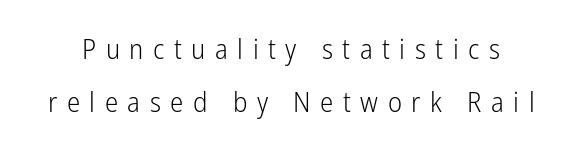
Classification — sans serif. Each row of text sits above clean, open space. Does extra space separate the letters? Yes, quite a lot of it. This sample has the flowing, uneven cadence of proportional lettering. The space between consecutive lines is lavish.
